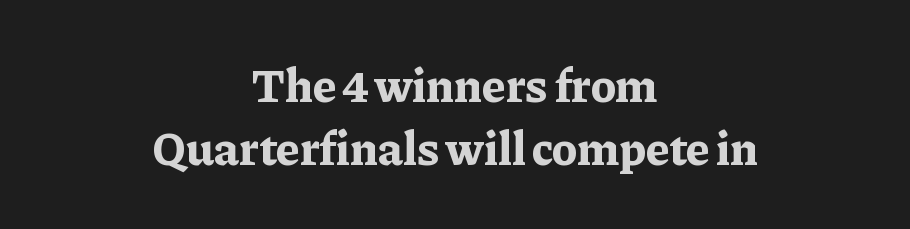
The image shows 48 px bold serif type, upright; set centered, normal line spacing (1.32x), normal letter spacing, not underlined; low stroke contrast and a medium x-height.
